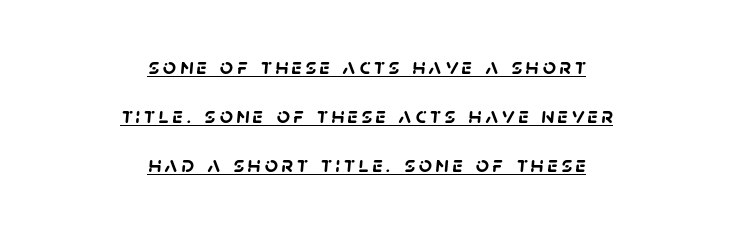
Does a line run under the words? Yes, clearly. Which margin do the lines hug? Neither — every line sits in the middle. How heavy is the stroke? Heavy — this is a bold. Leading: increased.
